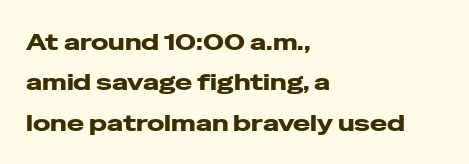
{"italic": "no", "bold": "yes", "underline": "no", "align": "left", "line_spacing_ratio": 1.76, "letter_spacing": "normal", "letter_spacing_em": 0.0, "glyph_px": 23}
